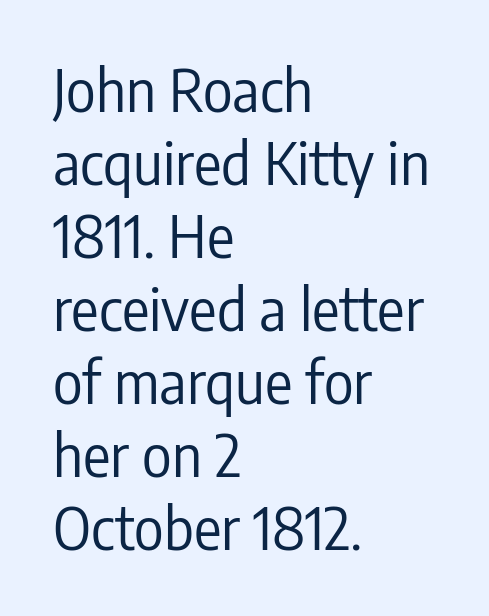
The cut favours lightness, reaching ordinary text weight at its darkest. Where is the straight margin? On the left. The baseline area is clear. Interline gaps are of average width in this sample. Students, note that the glyphs here touch the page at normal intervals. Stroke terminals: plain, sans-serif.
